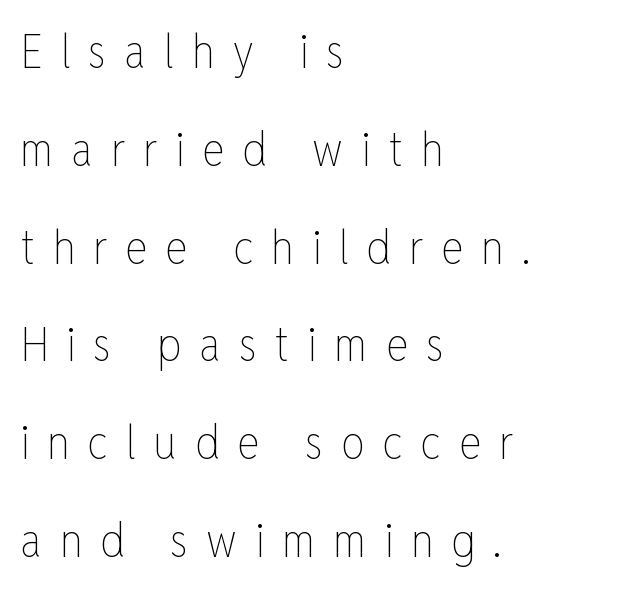
The image shows 47 px thin, condensed type, upright; set left-aligned, loose line spacing (2.08x), unusually wide letter spacing (+0.38 em), not underlined; low stroke contrast and a medium x-height.
